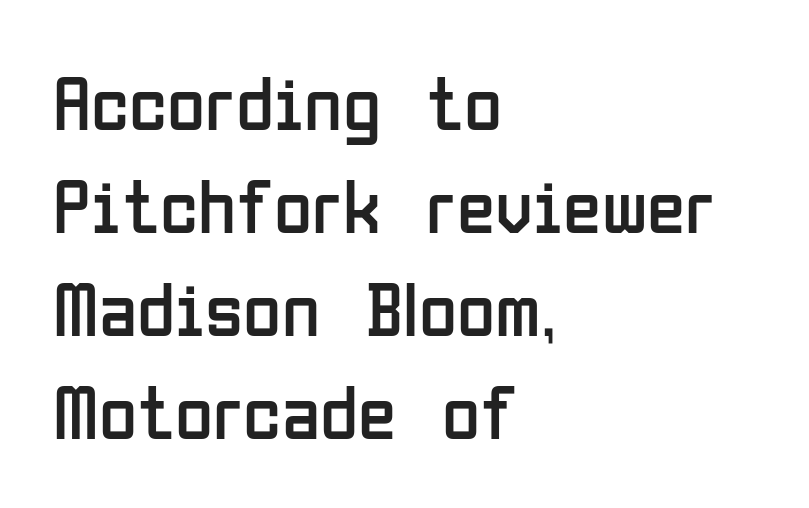
Q: Is the text bold? A: No.
Q: Is the text italic (slanted)? A: No, it is upright.
Q: Is the typeface a serif or a sans-serif typeface? A: Sans-serif.
Q: Is the text underlined? A: No.
Q: How is the paragraph aligned? A: Left-aligned.
Q: Is the spacing between letters normal or unusually wide? A: Normal.
Q: Is the spacing between lines tight, normal or loose? A: Normal.
Q: Width (condensed, normal, or wide)? A: Condensed.
Q: Stroke contrast? A: Low.
Q: x-height? A: Medium.
Q: Monospaced? A: No.
